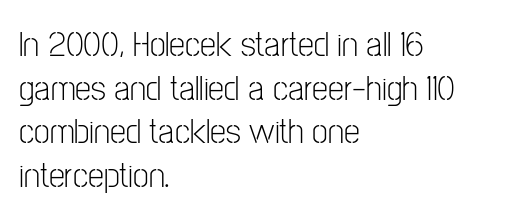
No heavy texture on the line: the type isn't bold. This sample has the flowing, uneven cadence of proportional lettering. This sample uses an upright cut, with every glyph sitting square on the baseline. What kind of face is this? One without serifs — a sans. A bare baseline throughout the passage.
